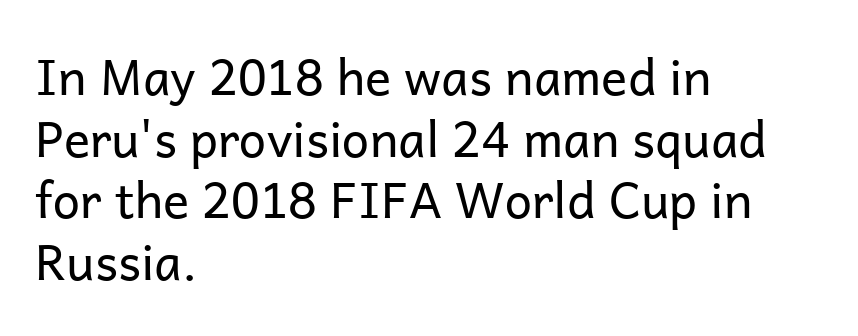
Q: Is the text bold? A: No.
Q: Is the text italic (slanted)? A: No, it is upright.
Q: Is the typeface a serif or a sans-serif typeface? A: Sans-serif.
Q: Is the text underlined? A: No.
Q: How is the paragraph aligned? A: Left-aligned.
Q: Is the spacing between letters normal or unusually wide? A: Normal.
Q: Is the spacing between lines tight, normal or loose? A: Normal.
Q: Width (condensed, normal, or wide)? A: Normal.
Q: Stroke contrast? A: Low.
Q: x-height? A: Medium.
Q: Monospaced? A: No.
